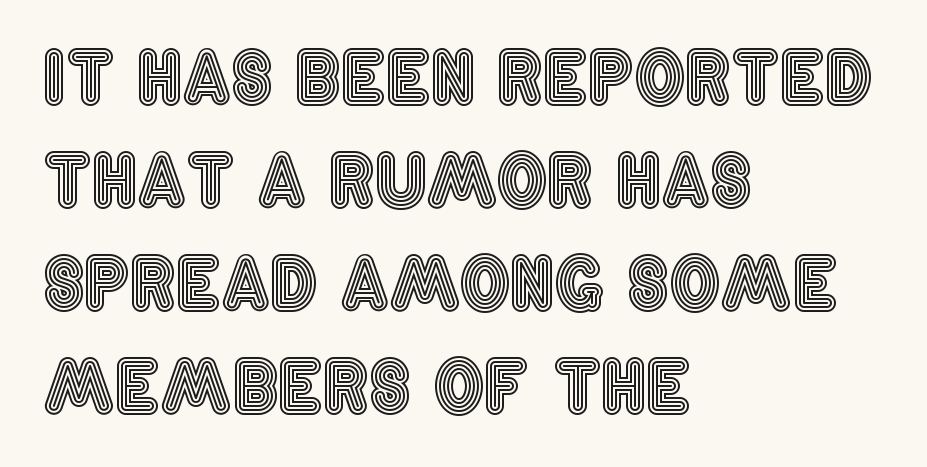
The ragged edge is on the right, which tells us the setting is flush left. Compared with typical body copy, the letter spacing here is the same. A typesetter would call this proportional, since set widths differ per character. Descender tails drop into unmarked territory.
